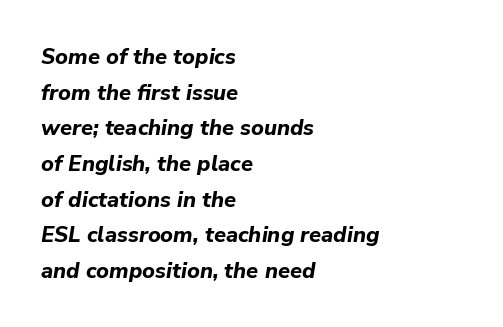
Has an underline been added? It has not. Leftover space on each line is placed entirely after the last word. No extra tracking has been applied to these lines. Looking at the ascenders, they clearly lean.
